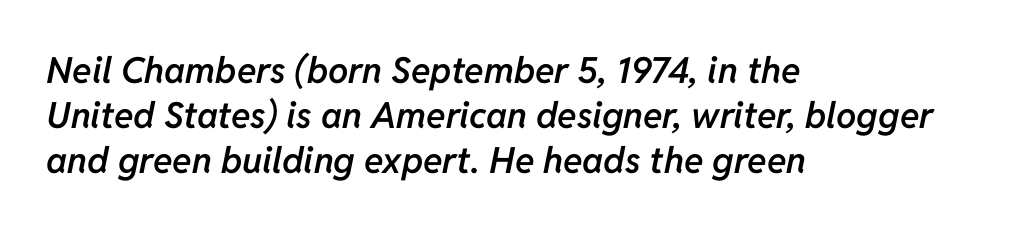
{"italic": "yes", "lean": "right", "slant_degrees": 11, "bold": "semi", "weight": "semibold", "width": "normal", "stroke_contrast": "low", "x_height": "medium", "monospaced": "no", "underline": "no", "align": "left", "line_spacing": "normal", "line_spacing_ratio": 1.25, "letter_spacing": "normal", "letter_spacing_em": 0.0, "glyph_px": 36}
